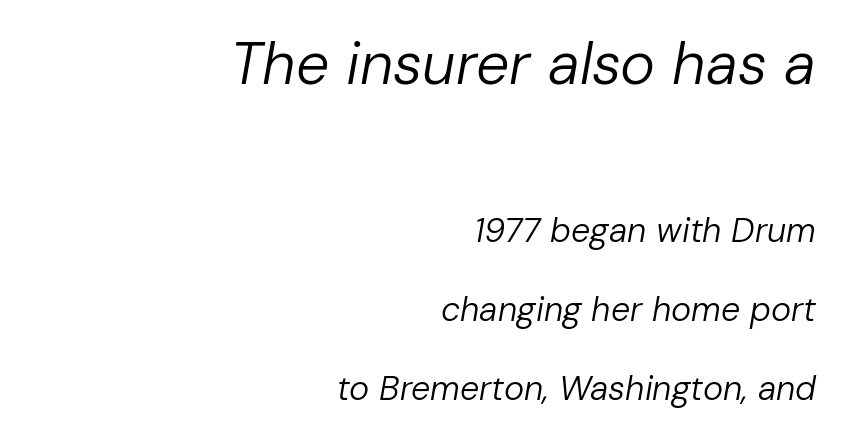
Q: Is the text bold? A: No.
Q: Is the text italic (slanted)? A: Yes, it leans right by about 10 degrees.
Q: Is the text underlined? A: No.
Q: How is the paragraph aligned? A: Right-aligned.
Q: Is the spacing between letters normal or unusually wide? A: Normal.
Q: Is the spacing between lines tight, normal or loose? A: Loose.
Q: Which block of text is set in a larger size, the first (top) or the second (bottom)? A: The first (top) one.
Q: Width (condensed, normal, or wide)? A: Normal.
Q: Stroke contrast? A: Low.
Q: x-height? A: Medium.
Q: Monospaced? A: No.
